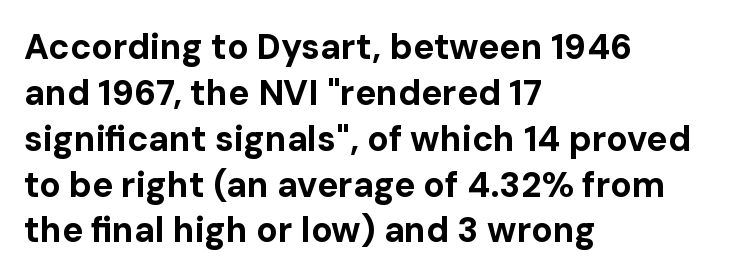
Q: Is the text bold? A: Yes.
Q: Is the text italic (slanted)? A: No, it is upright.
Q: Is the typeface a serif or a sans-serif typeface? A: Sans-serif.
Q: Is the text underlined? A: No.
Q: How is the paragraph aligned? A: Left-aligned.
Q: Is the spacing between letters normal or unusually wide? A: Normal.
Q: Is the spacing between lines tight, normal or loose? A: Normal.
Q: Width (condensed, normal, or wide)? A: Normal.
Q: Stroke contrast? A: Low.
Q: x-height? A: Medium.
Q: Monospaced? A: No.
